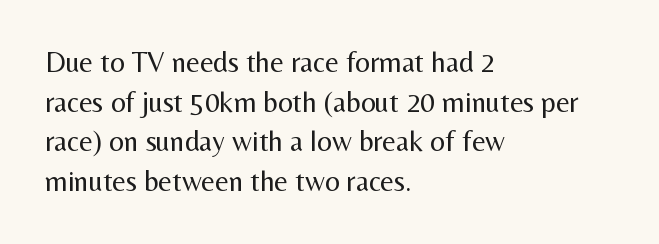
Q: Is the text bold? A: No.
Q: Is the text italic (slanted)? A: No, it is upright.
Q: Is the typeface a serif or a sans-serif typeface? A: Sans-serif.
Q: Is the text underlined? A: No.
Q: How is the paragraph aligned? A: Left-aligned.
Q: Is the spacing between letters normal or unusually wide? A: Normal.
Q: Is the spacing between lines tight, normal or loose? A: Normal.
Q: Width (condensed, normal, or wide)? A: Normal.
Q: Stroke contrast? A: Medium.
Q: x-height? A: Medium.
Q: Monospaced? A: No.
